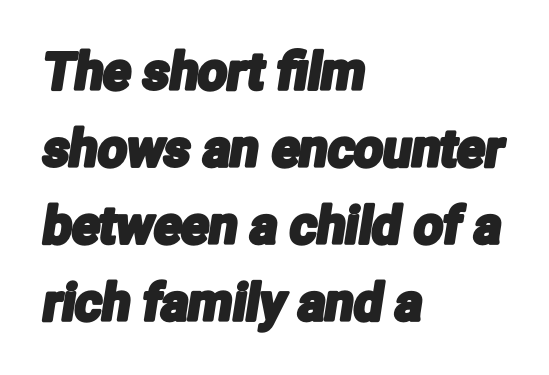
Q: Is the typeface a serif or a sans-serif typeface? A: Sans-serif.
Q: Is the text underlined? A: No.
Q: How is the paragraph aligned? A: Left-aligned.
Q: Is the spacing between letters normal or unusually wide? A: Normal.
Q: Is the spacing between lines tight, normal or loose? A: Normal.
Q: Width (condensed, normal, or wide)? A: Condensed.
Q: Stroke contrast? A: Low.
Q: x-height? A: Medium.
Q: Monospaced? A: No.
